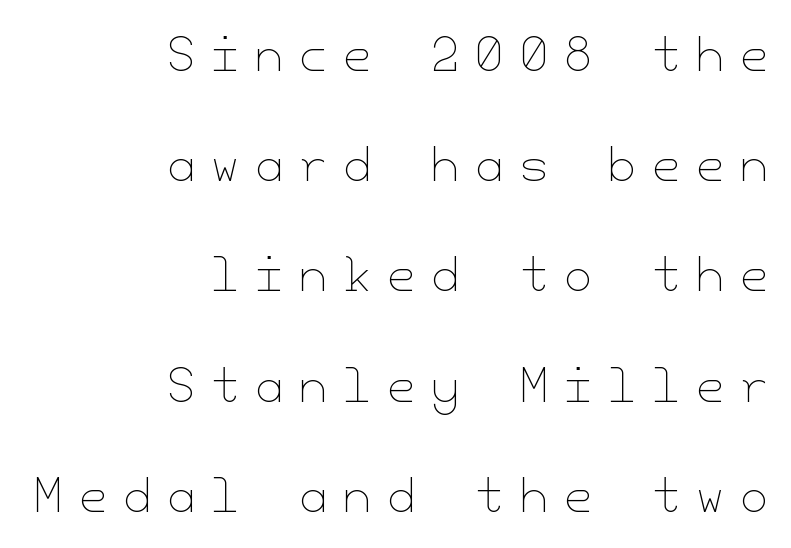
Honestly, there is no underline to notice here at all. These glyphs show unthickened strokes, regular width or finer. Teacher's note: observe the even right margin — that is flush-right alignment. The type sits square on the baseline with zero lean. Does extra space separate the letters? Yes, quite a lot of it.
